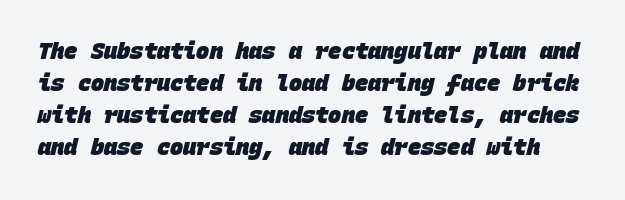
Q: Is the text bold? A: Yes.
Q: Is the text underlined? A: No.
Q: Is the spacing between letters normal or unusually wide? A: Normal.
Q: Is the spacing between lines tight, normal or loose? A: Normal.
